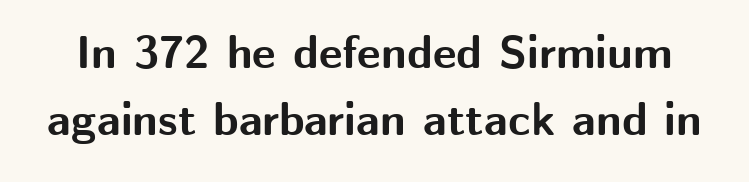
Q: Is the text bold? A: Yes.
Q: Is the text italic (slanted)? A: No, it is upright.
Q: Is the typeface a serif or a sans-serif typeface? A: Sans-serif.
Q: Is the text underlined? A: No.
Q: Is the spacing between letters normal or unusually wide? A: Normal.
Q: Is the spacing between lines tight, normal or loose? A: Normal.
Q: Width (condensed, normal, or wide)? A: Normal.
Q: Stroke contrast? A: Medium.
Q: x-height? A: Medium.
Q: Monospaced? A: No.
